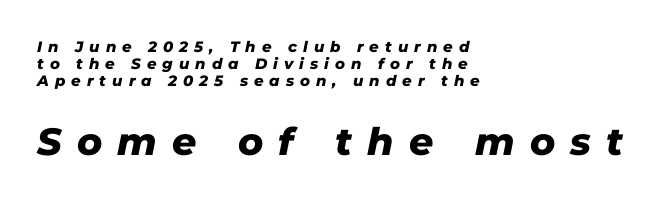
The image shows 38 px heavy type, italic (leaning right); set left-aligned, tight line spacing (1.12x), unusually wide letter spacing (+0.4 em), not underlined; the second (bottom) block is 2.53x larger; low stroke contrast and a medium x-height.
